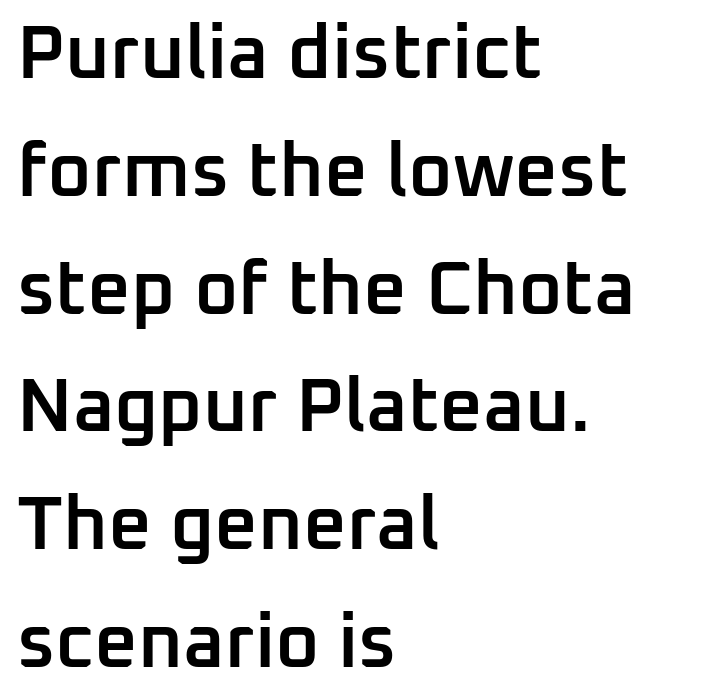
The image shows 76 px semibold sans-serif type, upright; set left-aligned, normal line spacing (1.55x), normal letter spacing, not underlined; low stroke contrast and a medium x-height.
